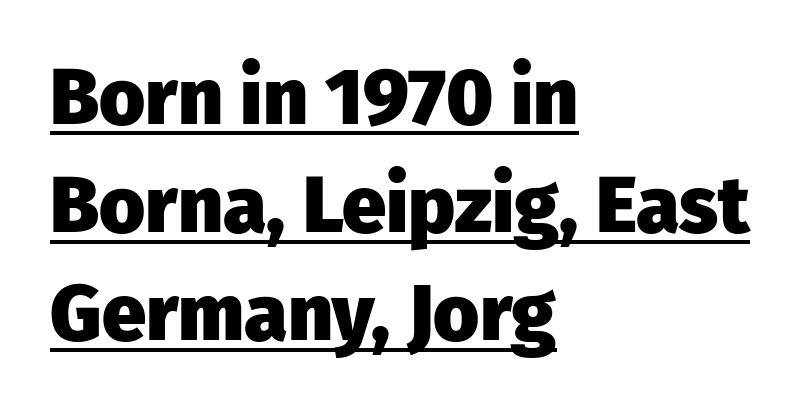
The image shows 79 px heavy sans-serif type, upright; set left-aligned, normal line spacing (1.37x), normal letter spacing, underlined; low stroke contrast and a medium x-height.
